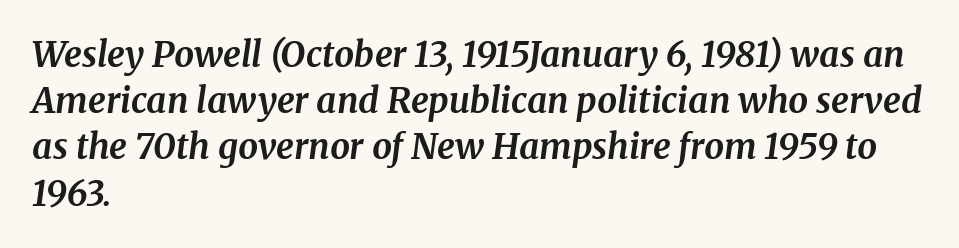
Q: Is the text bold? A: Yes.
Q: Is the text italic (slanted)? A: Yes, it leans right by about 8 degrees.
Q: Is the typeface a serif or a sans-serif typeface? A: Serif.
Q: Is the text underlined? A: No.
Q: How is the paragraph aligned? A: Left-aligned.
Q: Is the spacing between letters normal or unusually wide? A: Normal.
Q: Is the spacing between lines tight, normal or loose? A: Normal.
Q: Width (condensed, normal, or wide)? A: Normal.
Q: Stroke contrast? A: Medium.
Q: x-height? A: Medium.
Q: Monospaced? A: No.
